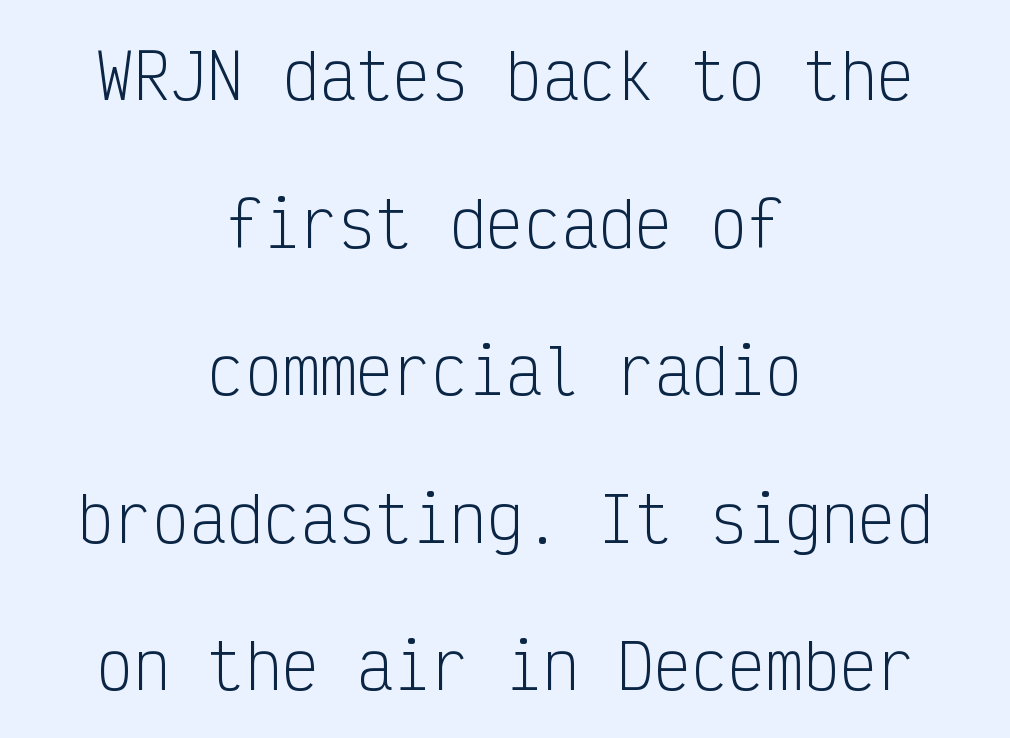
How are the letters spaced? Ordinarily, with no added tracking. The passage shown is not underscored anywhere. Spacing verdict: monospaced, one width for all characters. Stems here are at most as thick as an everyday book face. Every stem runs plumb, perpendicular to the baseline. Note: no serifs on the glyphs.
